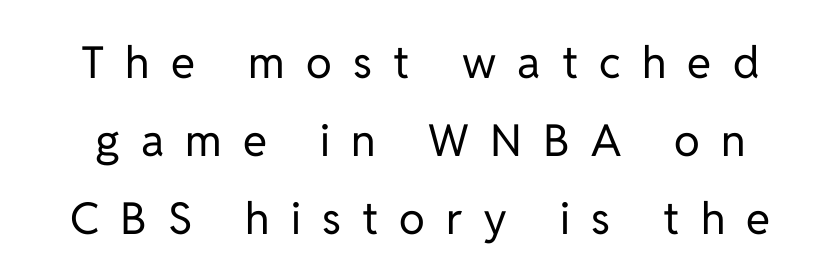
The image shows 44 px regular-weight sans-serif type, upright; set line spacing 1.77x, unusually wide letter spacing (+0.48 em), not underlined; low stroke contrast and a medium x-height.
